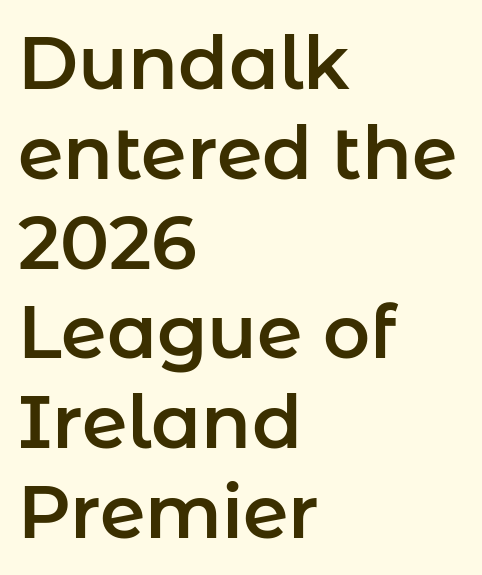
Q: Is the text italic (slanted)? A: No, it is upright.
Q: Is the typeface a serif or a sans-serif typeface? A: Sans-serif.
Q: Is the text underlined? A: No.
Q: How is the paragraph aligned? A: Left-aligned.
Q: Is the spacing between letters normal or unusually wide? A: Normal.
Q: Width (condensed, normal, or wide)? A: Normal.
Q: Stroke contrast? A: Low.
Q: x-height? A: Medium.
Q: Monospaced? A: No.
